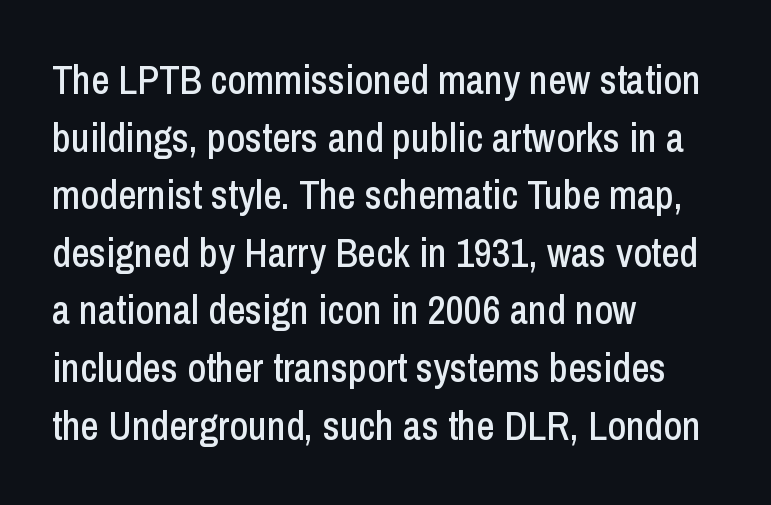
The image shows 40 px condensed sans-serif type, upright; set left-aligned, normal line spacing (1.44x), normal letter spacing, not underlined; low stroke contrast and a medium x-height.
